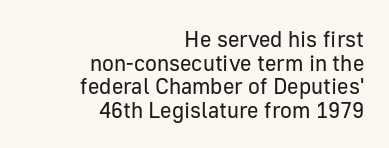
The image shows 22 px text type, upright; set right-aligned, tight line spacing (1.07x), normal letter spacing, not underlined.
